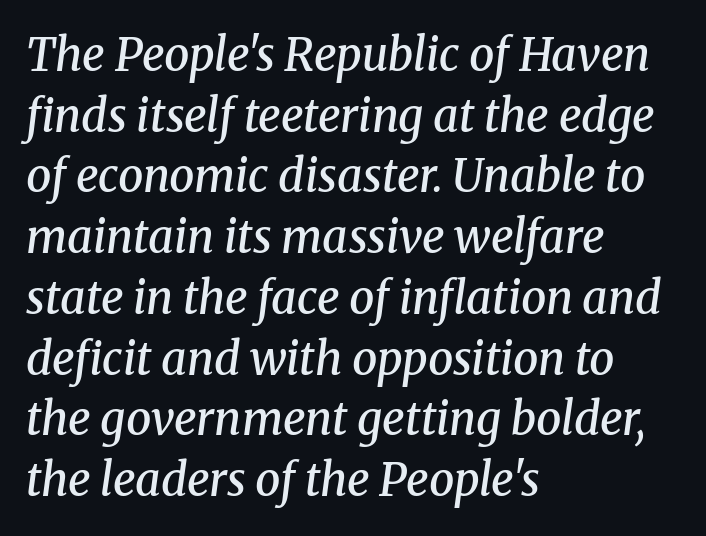
The image shows 45 px semibold serif type, italic (leaning right); set left-aligned, normal line spacing (1.35x), normal letter spacing, not underlined; medium stroke contrast and a medium x-height.
